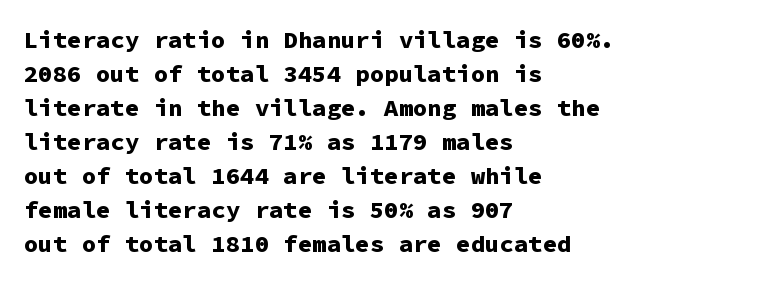
The passage shown stacks its lines at a standard gap. These lines keep a tight, regular rhythm from letter to letter. Descenders hang freely into open space. The sample has been set heavy, in full bold. Leftover space on each line is placed entirely after the last word. Nope, not italic — everything's standing straight.
